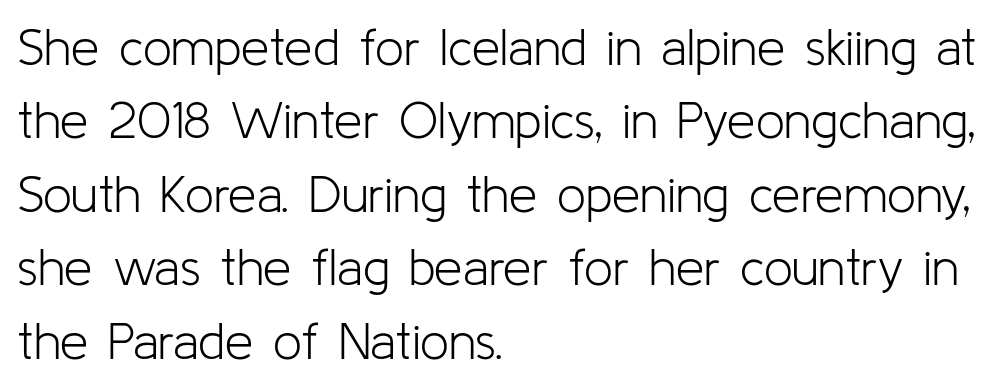
The image shows 51 px light sans-serif type, upright; set left-aligned, normal line spacing (1.44x), normal letter spacing, not underlined; low stroke contrast and a medium x-height.
